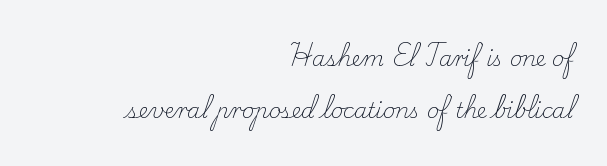
The image shows 21 px text type; set right-aligned, loose line spacing (2.5x), normal letter spacing, not underlined.
